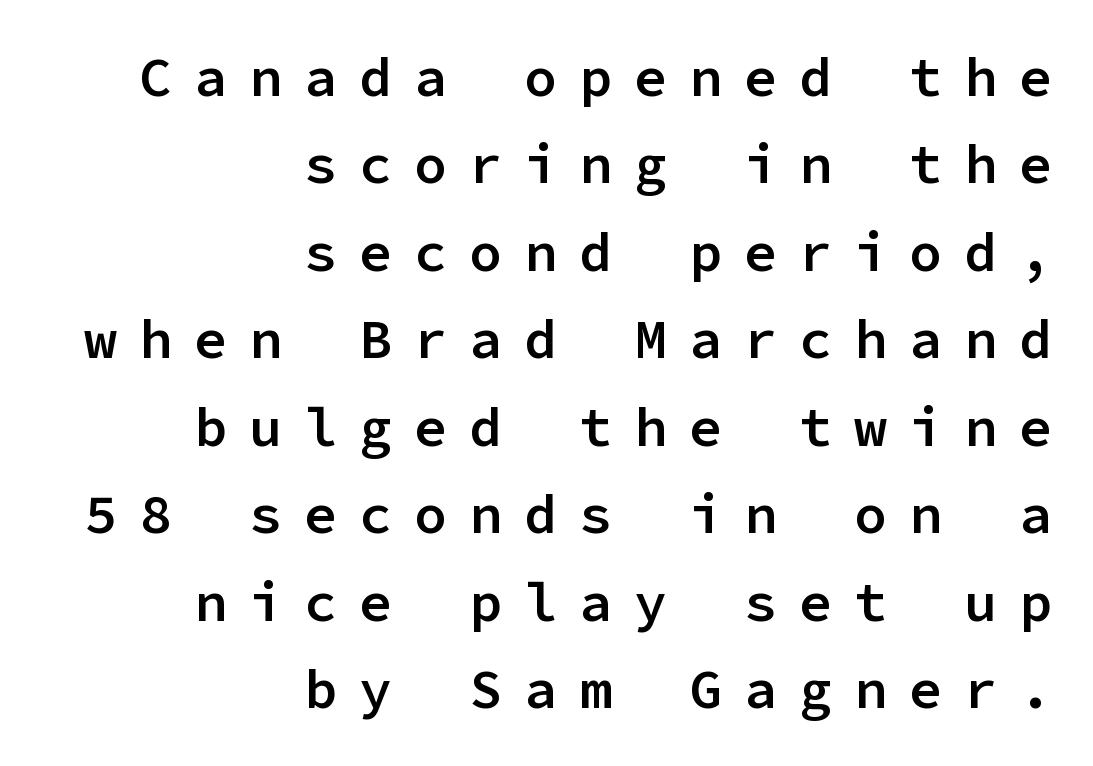
The image shows 55 px semibold sans-serif type, upright, monospaced; set right-aligned, normal line spacing (1.59x), unusually wide letter spacing (+0.4 em), not underlined; low stroke contrast and a medium x-height.
